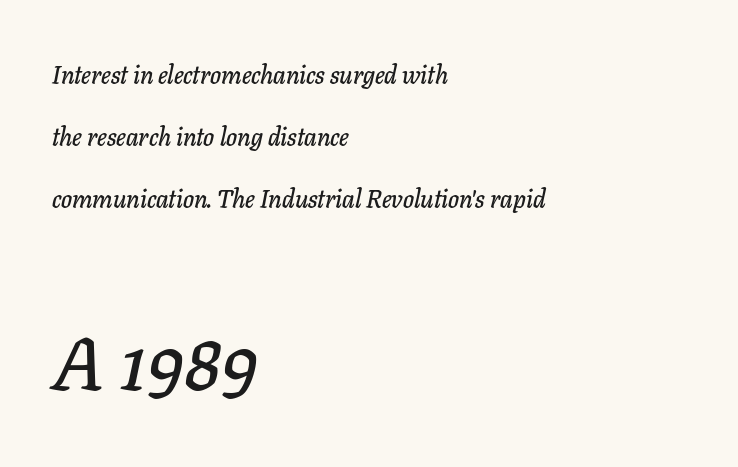
{"italic": "yes", "lean": "right", "slant_degrees": 11, "width": "normal", "stroke_contrast": "low", "x_height": "medium", "monospaced": "no", "underline": "no", "align": "left", "line_spacing": "loose", "line_spacing_ratio": 2.48, "letter_spacing": "normal", "letter_spacing_em": 0.0, "larger_block": "second", "size_ratio": 2.96, "glyph_px": 74}
